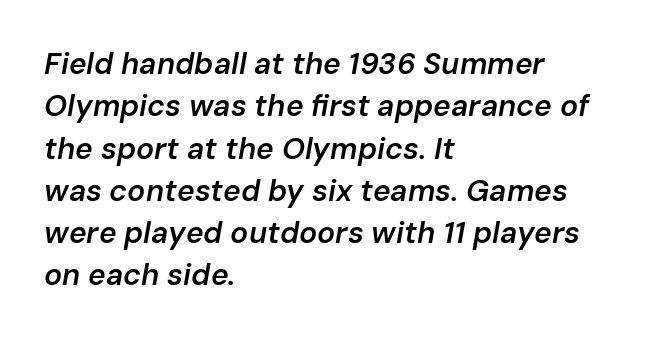
{"italic": "yes", "lean": "right", "slant_degrees": 10, "bold": "semi", "weight": "semibold", "width": "normal", "stroke_contrast": "low", "x_height": "medium", "monospaced": "no", "underline": "no", "align": "left", "line_spacing": "normal", "line_spacing_ratio": 1.41, "letter_spacing": "normal", "letter_spacing_em": 0.0, "glyph_px": 30}
